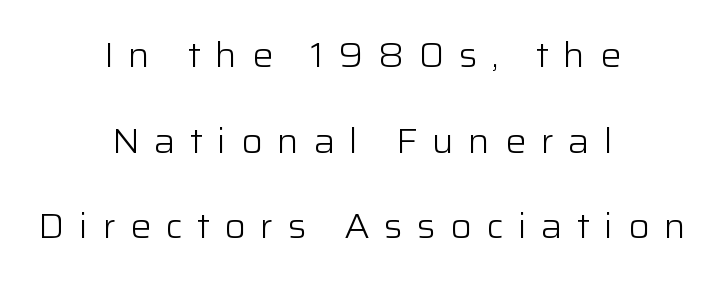
Is there much room between lines? Yes — plenty of vertical air separates them. Here the designer chose a conventional face with non-uniform glyph widths. Posture: vertical. Descender tails drop into unmarked territory. Reading down the block, each line starts at a different indent, mirrored at its end.
